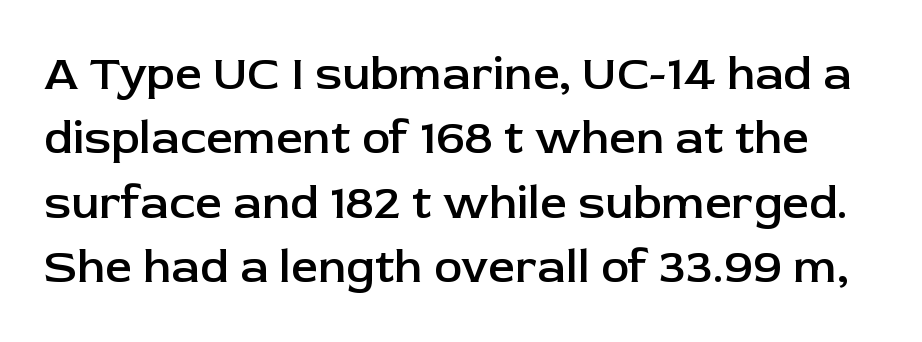
{"serif": "no", "italic": "no", "bold": "semi", "weight": "semibold", "width": "normal", "stroke_contrast": "low", "x_height": "medium", "monospaced": "no", "underline": "no", "line_spacing": "normal", "line_spacing_ratio": 1.37, "letter_spacing": "normal", "letter_spacing_em": 0.0, "glyph_px": 47}
